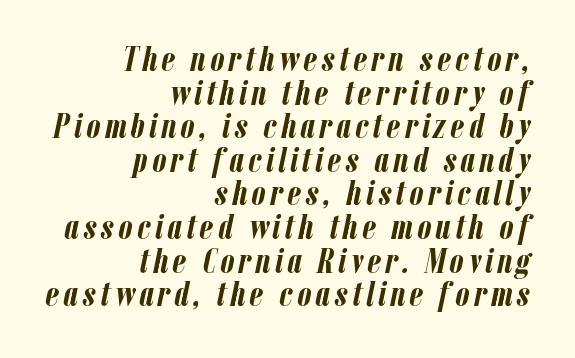
{"italic": "yes", "lean": "right", "slant_degrees": 12, "bold": "yes", "weight": "semibold", "width": "condensed", "stroke_contrast": "low", "x_height": "medium", "monospaced": "no", "underline": "no", "align": "right", "line_spacing": "tight", "line_spacing_ratio": 0.96, "glyph_px": 35}
